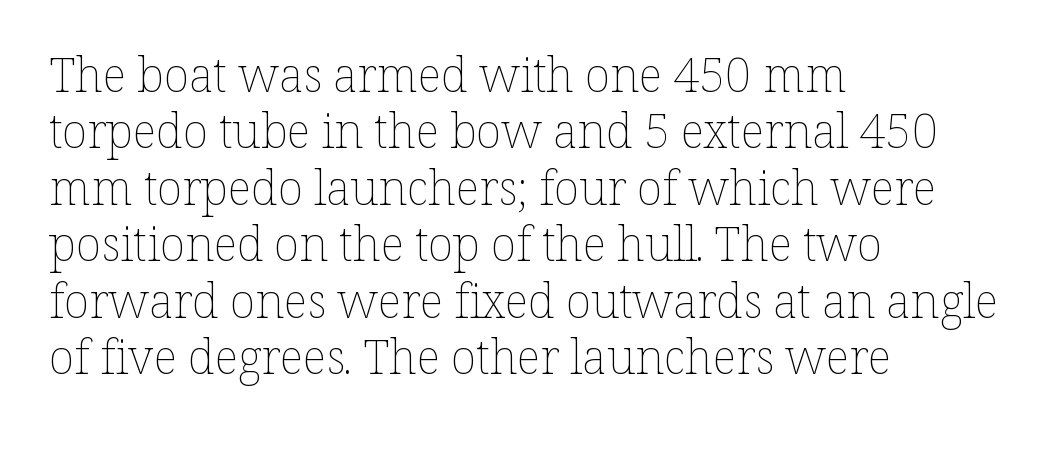
Q: Is the text bold? A: No.
Q: Is the text italic (slanted)? A: No, it is upright.
Q: Is the text underlined? A: No.
Q: How is the paragraph aligned? A: Left-aligned.
Q: Is the spacing between letters normal or unusually wide? A: Normal.
Q: Width (condensed, normal, or wide)? A: Normal.
Q: Stroke contrast? A: Low.
Q: x-height? A: Medium.
Q: Monospaced? A: No.
